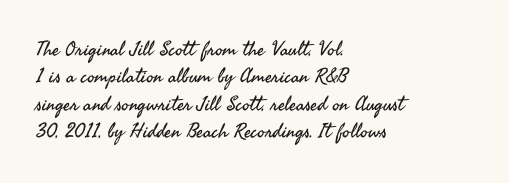
{"bold": "no", "underline": "no", "align": "left", "line_spacing": "normal", "line_spacing_ratio": 1.37, "letter_spacing": "normal", "letter_spacing_em": 0.0, "glyph_px": 20}
